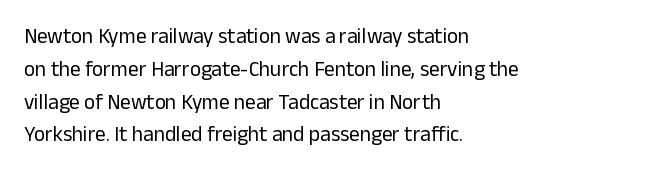
Q: Is the text bold? A: No.
Q: Is the text italic (slanted)? A: No, it is upright.
Q: Is the text underlined? A: No.
Q: How is the paragraph aligned? A: Left-aligned.
Q: Is the spacing between letters normal or unusually wide? A: Normal.
Q: Is the spacing between lines tight, normal or loose? A: Normal.
